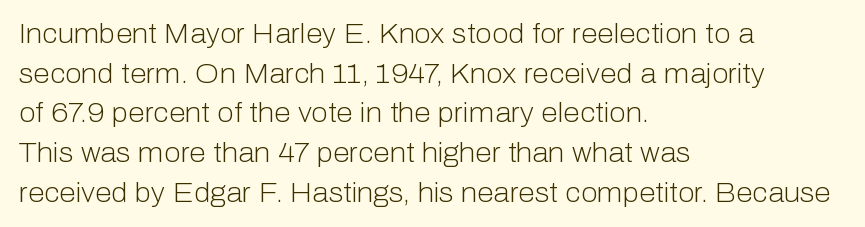
{"italic": "no", "bold": "no", "underline": "no", "align": "left", "line_spacing": "normal", "line_spacing_ratio": 1.47, "letter_spacing": "normal", "letter_spacing_em": 0.0, "glyph_px": 27}
